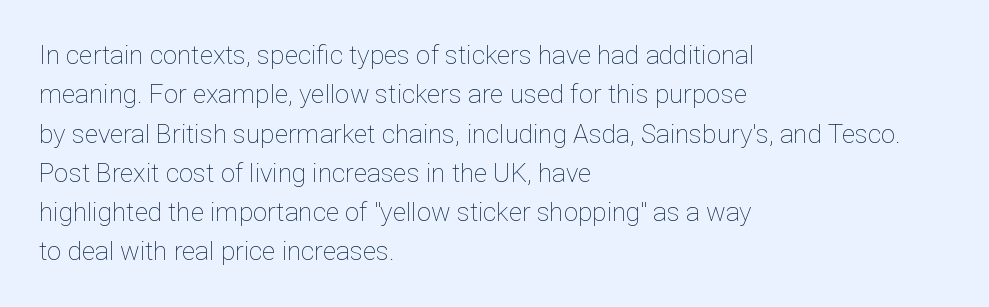
The image shows 26 px text type, upright; set left-aligned, normal line spacing (1.51x), normal letter spacing, not underlined.
